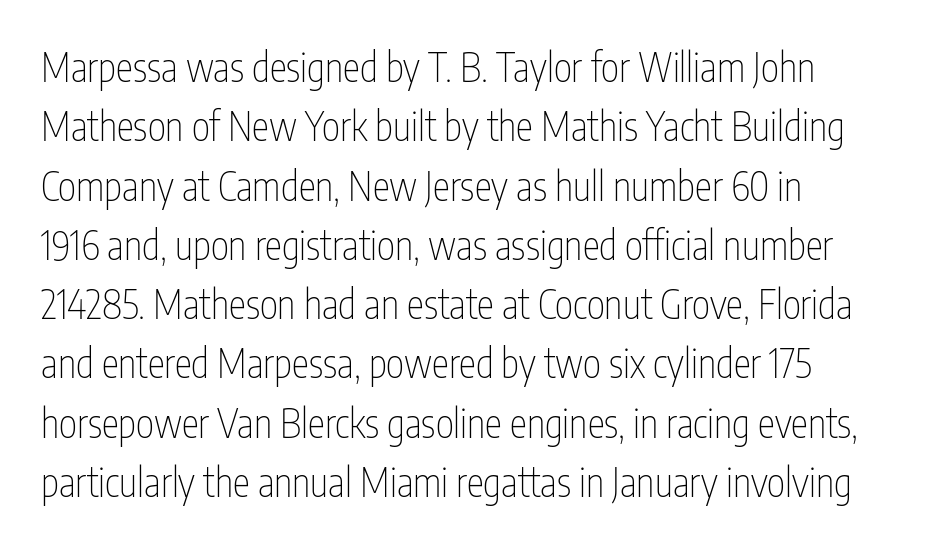
Leading: standard. Bare-footed words on every line. The rag falls on the right side of this text block. Upright lettering throughout. Nobody touched the tracking dial on this one. Unlike a traditional serif, this face leaves its strokes unadorned.
